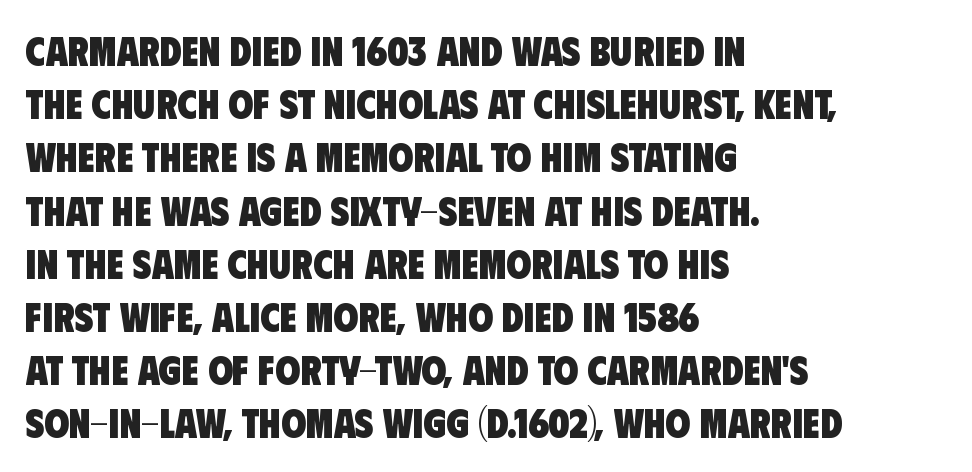
{"serif": "no", "bold": "yes", "weight": "heavy", "width": "condensed", "stroke_contrast": "low", "x_height": "large", "monospaced": "no", "underline": "no", "align": "left", "line_spacing": "normal", "line_spacing_ratio": 1.33, "letter_spacing": "normal", "letter_spacing_em": 0.0, "glyph_px": 40}
